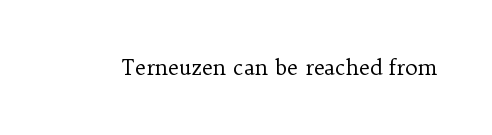
The image shows 21 px text type, upright; set normal letter spacing, not underlined.
